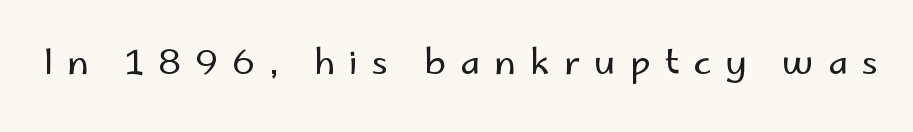
The image shows 35 px regular-weight sans-serif type, upright; set unusually wide letter spacing (+0.4 em), not underlined; low stroke contrast and a small x-height.
